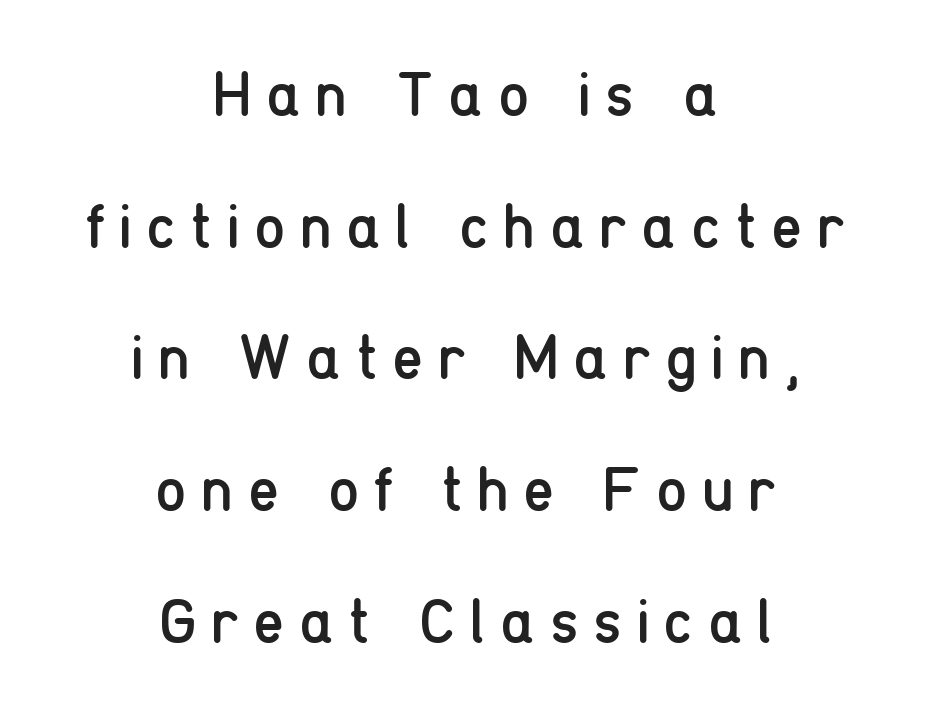
{"serif": "no", "italic": "no", "bold": "no", "weight": "regular", "width": "condensed", "stroke_contrast": "low", "x_height": "medium", "monospaced": "no", "underline": "no", "align": "center", "line_spacing": "loose", "line_spacing_ratio": 2.09, "letter_spacing": "wide", "letter_spacing_em": 0.23, "glyph_px": 63}
